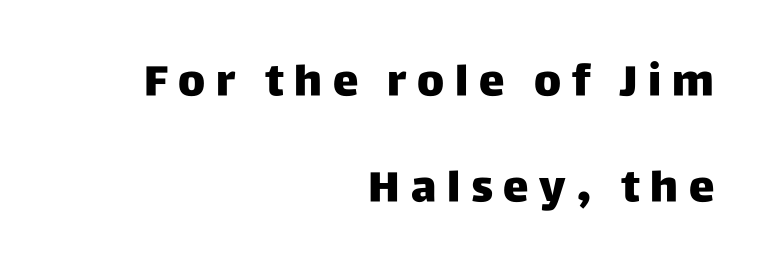
{"serif": "no", "italic": "no", "width": "normal", "stroke_contrast": "low", "x_height": "large", "monospaced": "no", "underline": "no", "align": "right", "line_spacing": "loose", "line_spacing_ratio": 2.46, "letter_spacing": "wide", "letter_spacing_em": 0.25, "glyph_px": 43}
